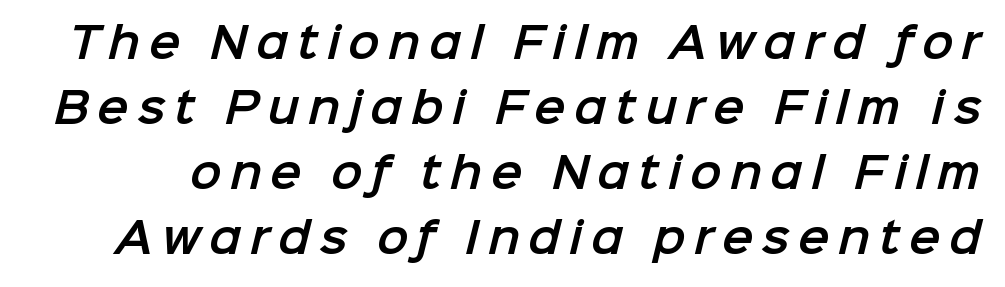
The image shows 42 px sans-serif type; set normal line spacing (1.55x), unusually wide letter spacing (+0.2 em), not underlined; low stroke contrast and a medium x-height.
